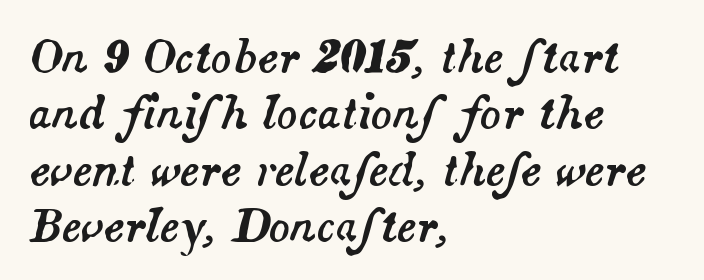
Notice how the stems are inclined rather than vertical — that's the hallmark of italics. A typesetter would call this proportional, since set widths differ per character. The words here are not underlined. Nothing unusual about the tracking: characters are spaced as the font intends.
